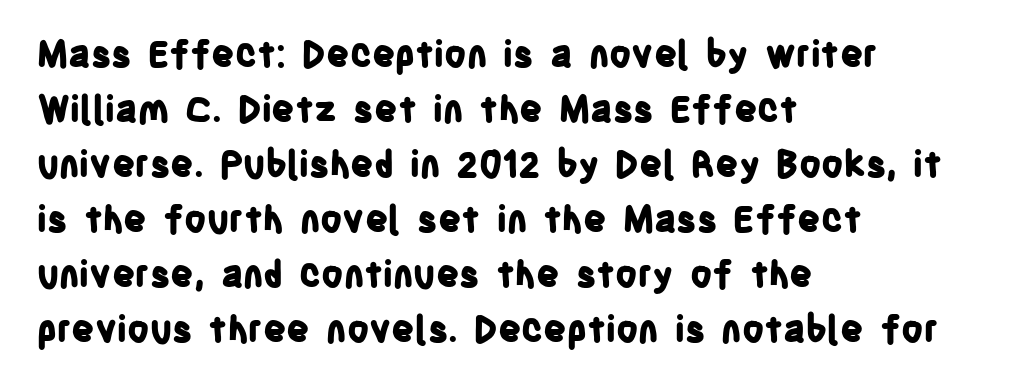
The image shows 36 px bold, condensed sans-serif type, upright; set left-aligned, normal line spacing (1.53x), normal letter spacing, not underlined; low stroke contrast and a large x-height.
